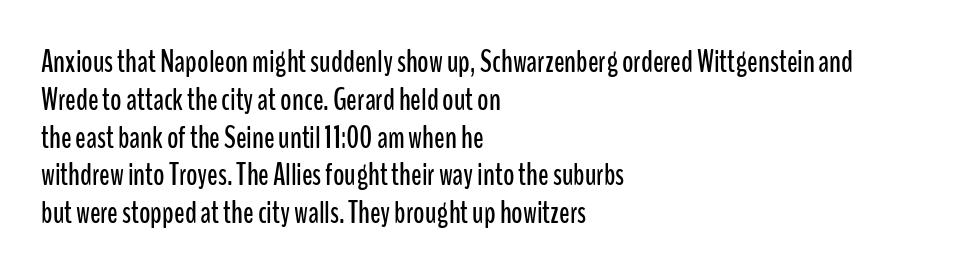
Q: Is the text italic (slanted)? A: No, it is upright.
Q: Is the typeface a serif or a sans-serif typeface? A: Sans-serif.
Q: Is the text underlined? A: No.
Q: How is the paragraph aligned? A: Left-aligned.
Q: Is the spacing between letters normal or unusually wide? A: Normal.
Q: Width (condensed, normal, or wide)? A: Condensed.
Q: Stroke contrast? A: Low.
Q: x-height? A: Medium.
Q: Monospaced? A: No.
